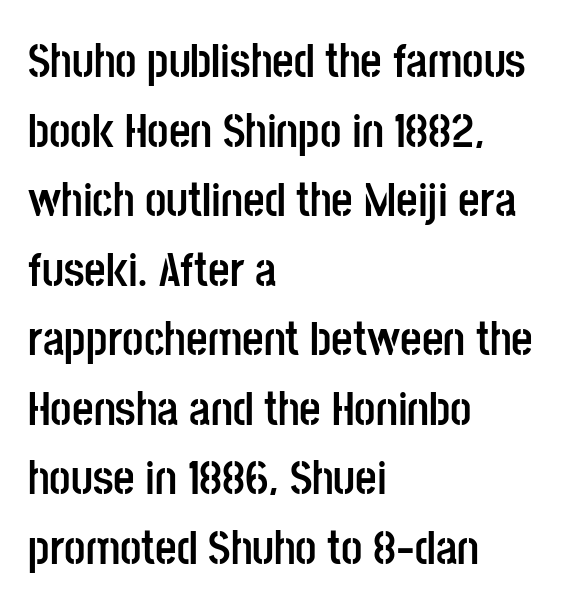
Q: Is the text bold? A: Yes.
Q: Is the text italic (slanted)? A: No, it is upright.
Q: Is the typeface a serif or a sans-serif typeface? A: Sans-serif.
Q: Is the text underlined? A: No.
Q: How is the paragraph aligned? A: Left-aligned.
Q: Is the spacing between letters normal or unusually wide? A: Normal.
Q: Is the spacing between lines tight, normal or loose? A: Normal.
Q: Width (condensed, normal, or wide)? A: Condensed.
Q: Stroke contrast? A: Low.
Q: x-height? A: Large.
Q: Monospaced? A: No.
